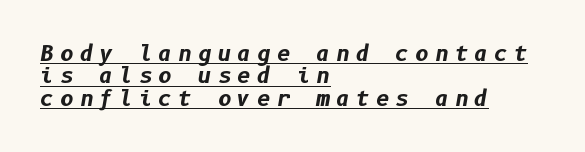
The image shows 21 px bold type, italic (leaning right); set left-aligned, tight line spacing (1.07x), unusually wide letter spacing (+0.29 em), underlined.
